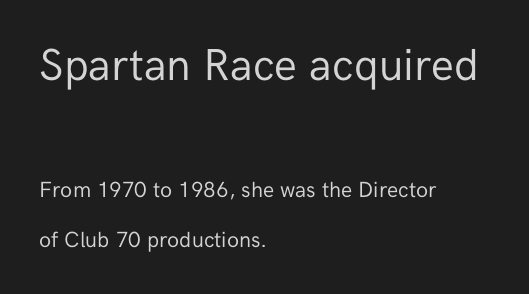
{"serif": "no", "italic": "no", "bold": "no", "weight": "regular", "width": "normal", "stroke_contrast": "low", "x_height": "medium", "monospaced": "no", "underline": "no", "align": "left", "line_spacing": "loose", "line_spacing_ratio": 2.27, "letter_spacing": "normal", "letter_spacing_em": 0.0, "larger_block": "first", "size_ratio": 2.05, "glyph_px": 45}
